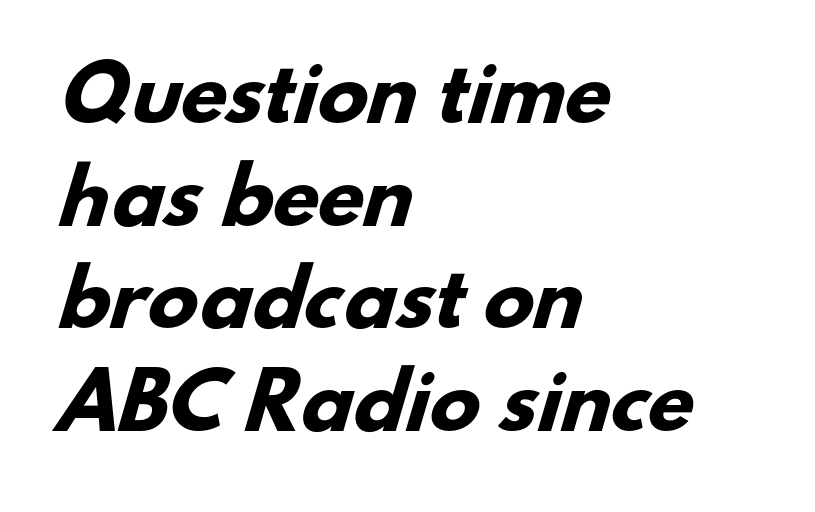
The image shows 75 px heavy sans-serif type; set left-aligned, normal line spacing (1.37x), normal letter spacing, not underlined; low stroke contrast and a small x-height.
